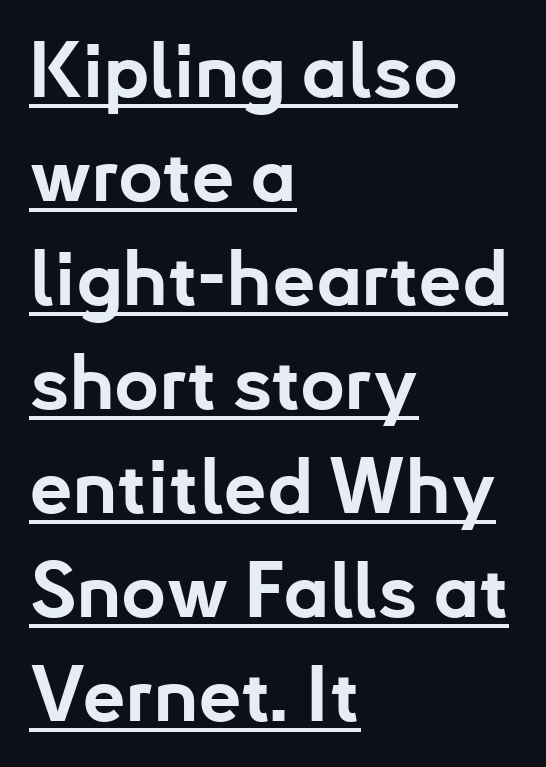
{"serif": "no", "italic": "no", "bold": "yes", "weight": "bold", "width": "normal", "stroke_contrast": "low", "x_height": "small", "monospaced": "no", "underline": "yes", "align": "left", "line_spacing": "normal", "line_spacing_ratio": 1.35, "letter_spacing": "normal", "letter_spacing_em": 0.0, "glyph_px": 77}
